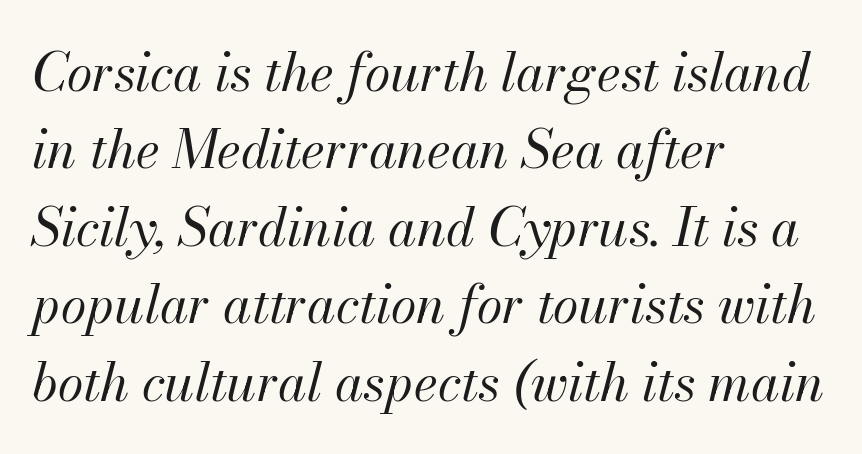
This rendering uses left alignment, leaving the right contour irregular. Each stroke keeps to a modest, everyday thickness or less. Evenly set lines give the paragraph a standard silhouette. Unmarked baselines from the first word to the last. The glyphs look as if they've been sheared to an angle. Proportional: the letters do not fall into vertical columns.
